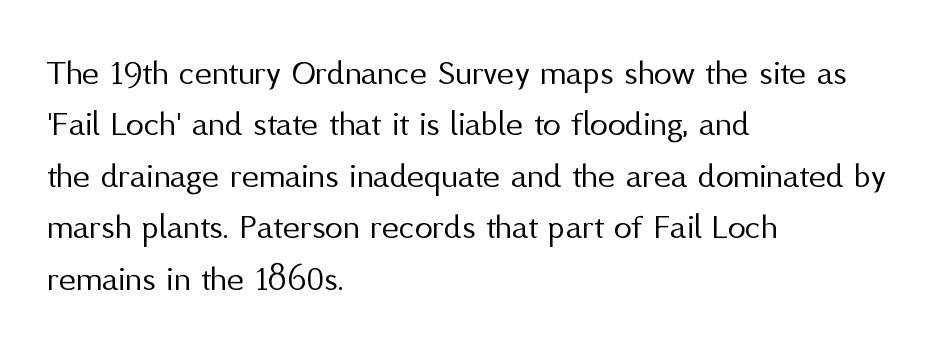
Q: Is the text bold? A: No.
Q: Is the text italic (slanted)? A: No, it is upright.
Q: Is the typeface a serif or a sans-serif typeface? A: Sans-serif.
Q: Is the text underlined? A: No.
Q: How is the paragraph aligned? A: Left-aligned.
Q: Is the spacing between letters normal or unusually wide? A: Normal.
Q: Is the spacing between lines tight, normal or loose? A: Normal.
Q: Width (condensed, normal, or wide)? A: Normal.
Q: Stroke contrast? A: Medium.
Q: x-height? A: Medium.
Q: Monospaced? A: No.
